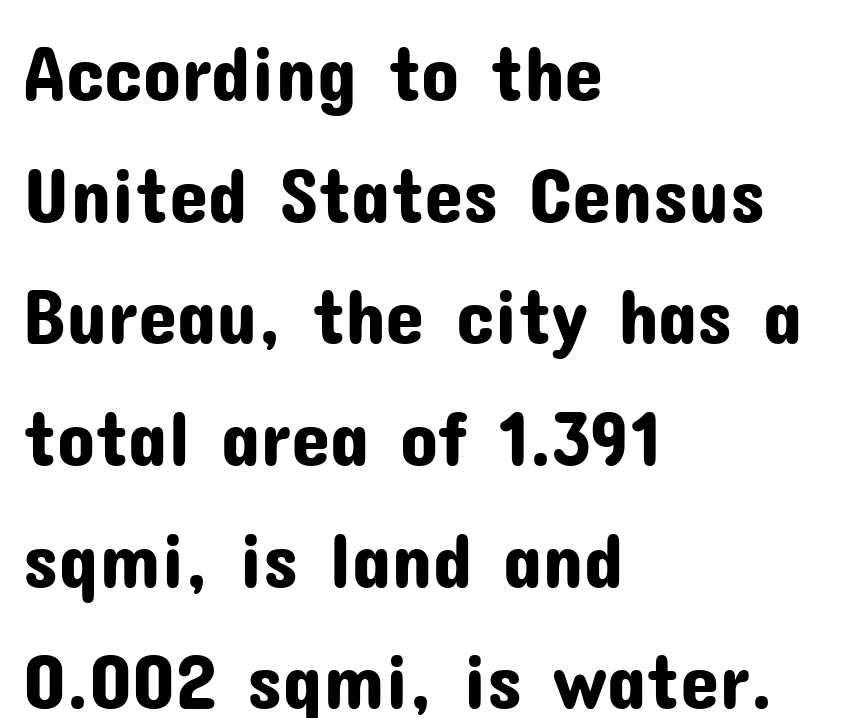
This sample uses a sans-serif face. Varying glyph widths throughout — classic text-font behaviour. Observe the ordinary spacing: letters are neighbours, not strangers. The rendering uses a moderate line-height, typical for paragraphs. One-word summary of the alignment: left. The gap between lines stays unmarked.
